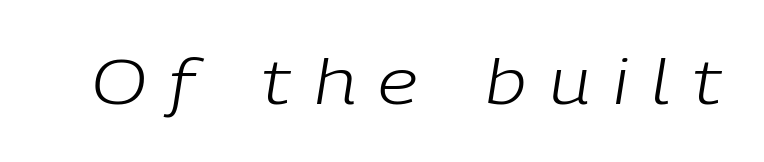
This rendering widens character spacing well past its baseline value. Posture: slanted. Anything drawn beneath the words? Only blank space. Stem width sits at or under what a default text font uses.
